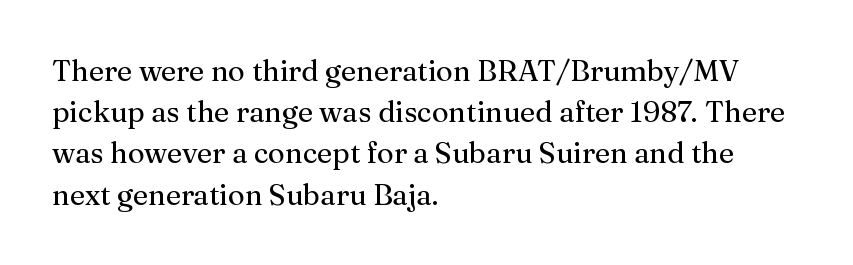
Bare-footed words on every line. The weight would be labelled regular, book, light, or lighter still. The type is set solid horizontally, with unmodified tracking. This sample uses an upright cut, with every glyph sitting square on the baseline. These lines are rendered in a variable-pitch font. Reading down the column, the eye jumps a familiar distance to each next line.
